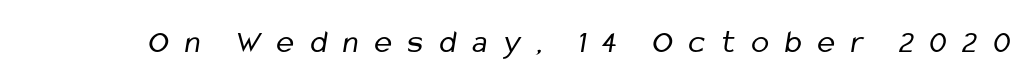
What kind of face is this? One without serifs — a sans. The foot of each line stays bare and open. You could not count columns in this text — the font is proportionally spaced. This reads as an unemphasized weight, regular at the heaviest. Letter spacing: wide.
